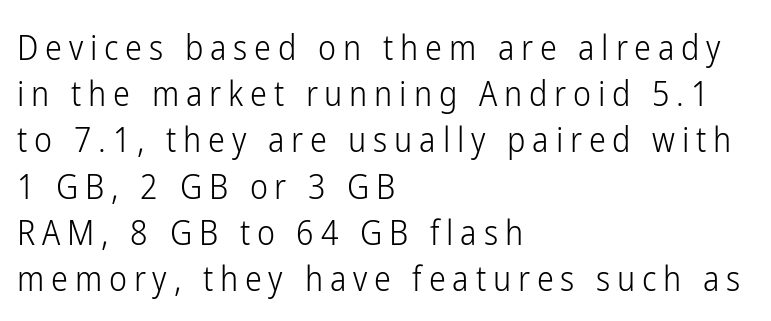
{"serif": "no", "italic": "no", "bold": "no", "weight": "light", "width": "condensed", "stroke_contrast": "low", "x_height": "medium", "monospaced": "no", "underline": "no", "align": "left", "line_spacing": "normal", "line_spacing_ratio": 1.36, "letter_spacing": "wide", "letter_spacing_em": 0.2, "glyph_px": 34}
